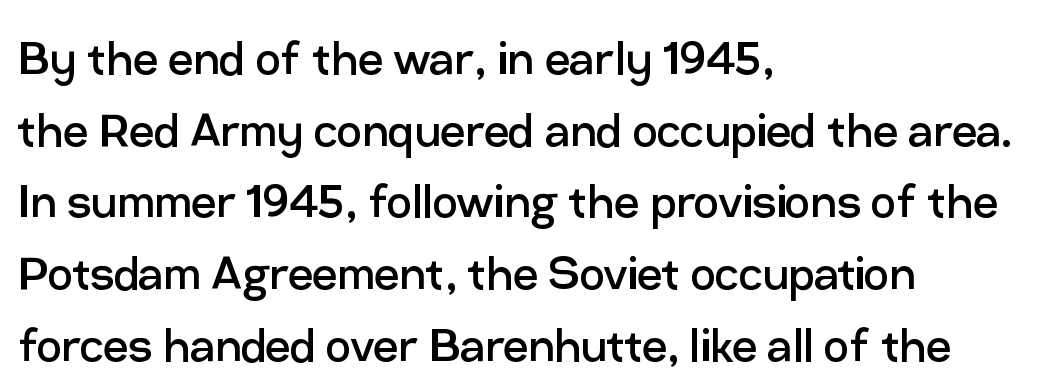
The image shows 56 px regular-weight sans-serif type, upright; set left-aligned, normal line spacing (1.28x), normal letter spacing, not underlined; low stroke contrast and a medium x-height.
